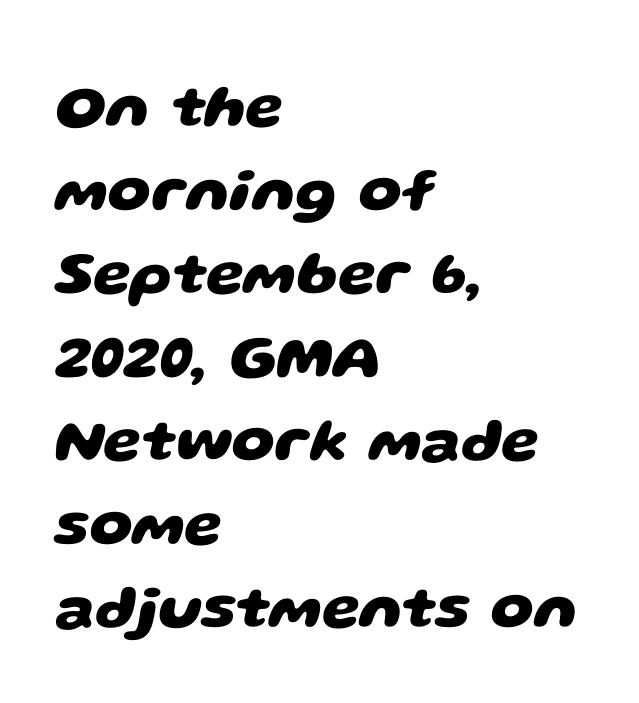
Students, note that the glyphs here touch the page at normal intervals. Set as a true bold cut, around the 700 mark. Unlike a traditional serif, this face leaves its strokes unadorned. Here the designer chose a conventional face with non-uniform glyph widths.
